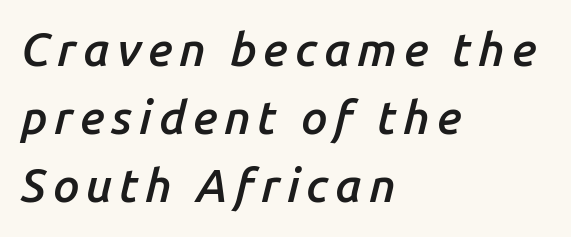
{"italic": "yes", "lean": "right", "slant_degrees": 14, "bold": "semi", "weight": "semibold", "width": "normal", "stroke_contrast": "low", "x_height": "medium", "monospaced": "no", "underline": "no", "align": "left", "line_spacing": "normal", "line_spacing_ratio": 1.45, "glyph_px": 47}
